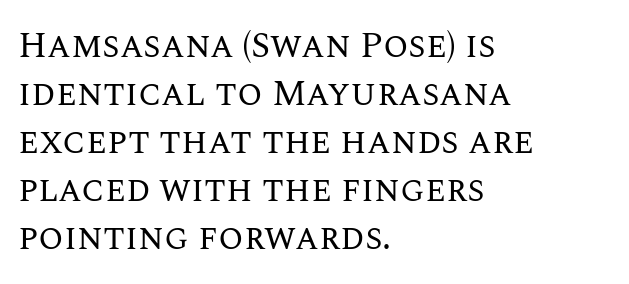
{"italic": "no", "bold": "no", "weight": "regular", "width": "normal", "stroke_contrast": "medium", "x_height": "large", "monospaced": "no", "underline": "no", "align": "left", "line_spacing": "normal", "line_spacing_ratio": 1.33, "letter_spacing": "normal", "letter_spacing_em": 0.0, "glyph_px": 36}
